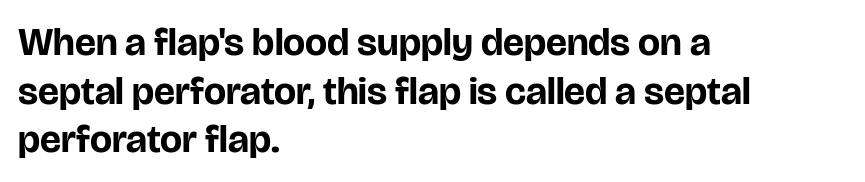
{"serif": "no", "italic": "no", "bold": "yes", "weight": "bold", "width": "normal", "stroke_contrast": "low", "x_height": "large", "monospaced": "no", "underline": "no", "align": "left", "line_spacing": "normal", "line_spacing_ratio": 1.25, "letter_spacing": "normal", "letter_spacing_em": 0.0, "glyph_px": 39}
